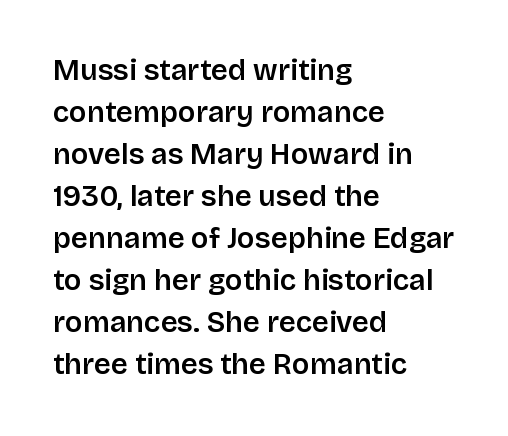
The image shows 29 px semibold sans-serif type, upright; set left-aligned, normal line spacing (1.45x), normal letter spacing, not underlined; low stroke contrast and a large x-height.
